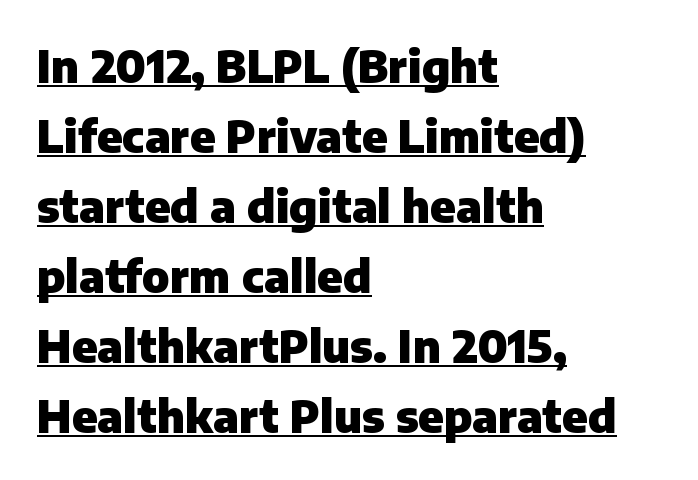
The letters sit at their default tracking, neither squeezed nor spread. The typesetter has applied underlining to the passage shown. Visually the block forms a straight wall on the left and a jagged coastline on the right. Notice how the stems are strictly vertical — no italics here.
